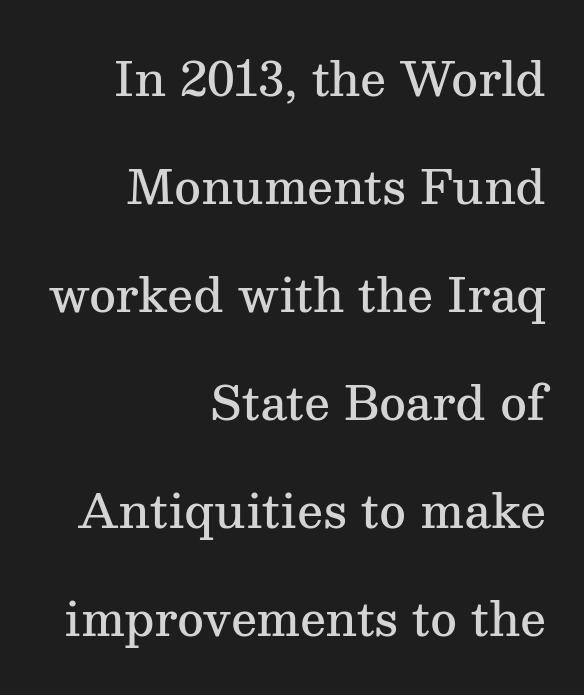
{"serif": "yes", "italic": "no", "bold": "semi", "weight": "semibold", "width": "normal", "stroke_contrast": "medium", "x_height": "medium", "monospaced": "no", "underline": "no", "align": "right", "line_spacing": "loose", "line_spacing_ratio": 2.35, "letter_spacing": "normal", "letter_spacing_em": 0.0, "glyph_px": 46}
